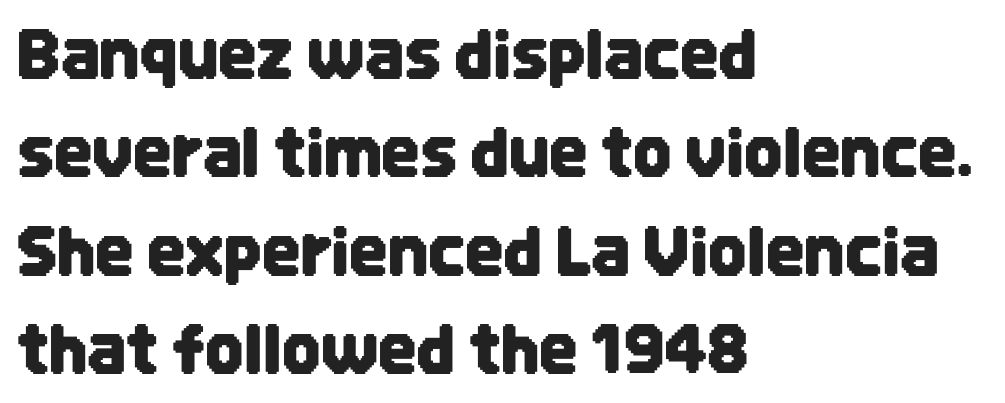
{"serif": "no", "italic": "no", "width": "condensed", "stroke_contrast": "low", "x_height": "large", "monospaced": "no", "underline": "no", "align": "left", "line_spacing": "normal", "line_spacing_ratio": 1.47, "letter_spacing": "normal", "letter_spacing_em": 0.0, "glyph_px": 67}
